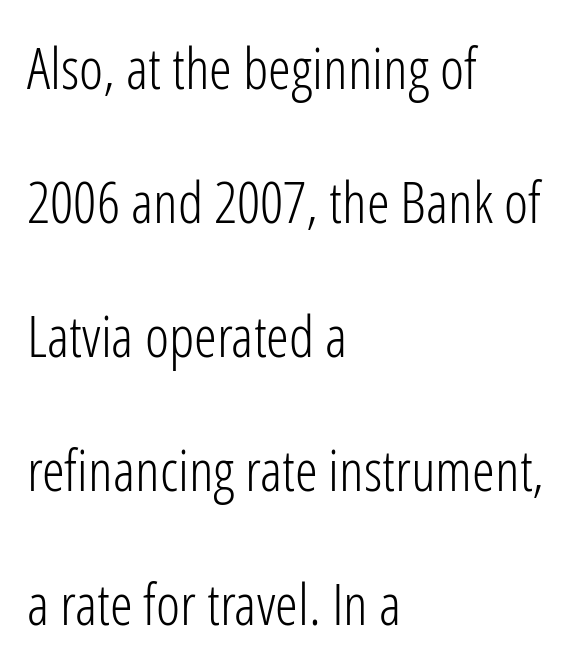
The letters stand upright; this is a roman face. The space between consecutive lines is lavish. The rendering anchors every line to the left-hand side. Compared with typical body copy, the letter spacing here is the same. On a weight scale, this lands at 450 or below. The face used here is a sans, in the tradition of grotesques and geometrics.
